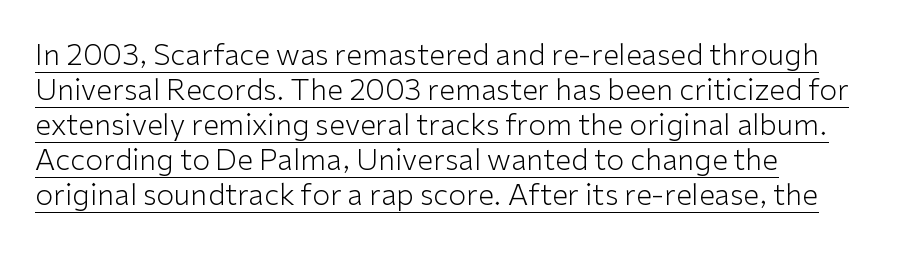
Each line of the rendering has a horizontal stroke beneath the glyphs. Character widths vary here, with narrow letters taking less room than wide ones. Unbolded letterforms with no extra heft. The passage shown is typeset with a sans-serif family. Honestly, the letter spacing is just normal — you wouldn't notice it. Upright lettering throughout.
